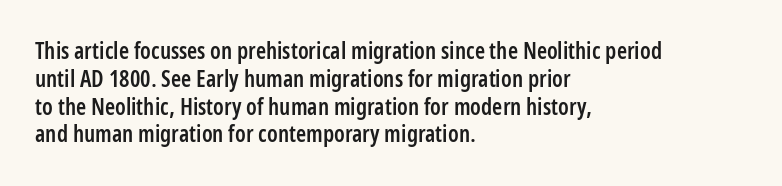
The image shows 23 px text type, upright; set left-aligned, line spacing 1.21x, normal letter spacing, not underlined.
